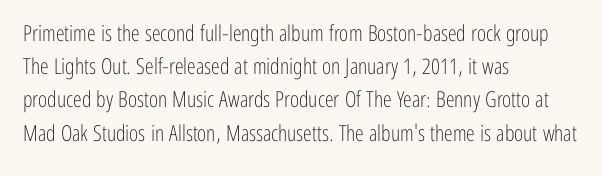
Tall strokes in this sample are plumb rather than angled. Weight: regular or lighter. Tracking value appears to be zero — textbook default spacing. The passage shown stacks its lines at a standard gap. The lines in this sample share a left origin and differ only in where they stop. Anything drawn beneath the words? Only blank space.
